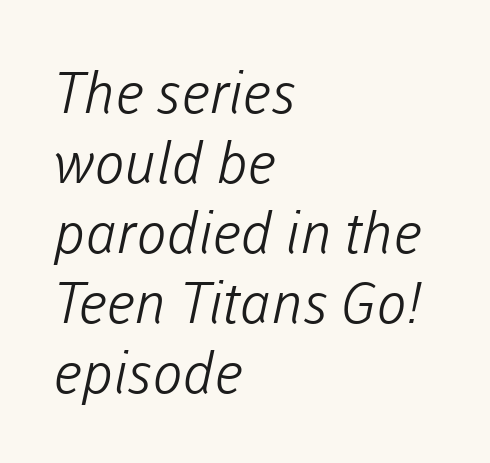
This sample has the flowing, uneven cadence of proportional lettering. In CSS terms this would be text-align: left. Note: no serifs on the glyphs. The strokes are not fattened; the text isn't bold. Default kerning and tracking; the words read as compact shapes.
